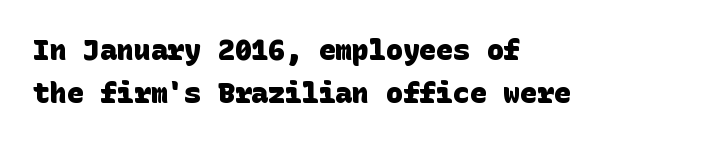
Alignment: flush left. Reading down the column, the eye jumps a familiar distance to each next line. Glyph-to-glyph distance matches everyday printed text. Every letter is thick-stroked: bold, no question. Nope, no serifs anywhere on these letters. The strip under each line holds only bare page.
